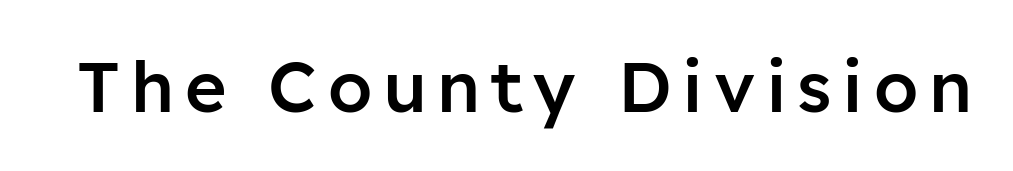
Q: Is the text bold? A: Semi-bold.
Q: Is the text italic (slanted)? A: No, it is upright.
Q: Is the typeface a serif or a sans-serif typeface? A: Sans-serif.
Q: Is the text underlined? A: No.
Q: Width (condensed, normal, or wide)? A: Normal.
Q: Stroke contrast? A: Low.
Q: x-height? A: Medium.
Q: Monospaced? A: No.
